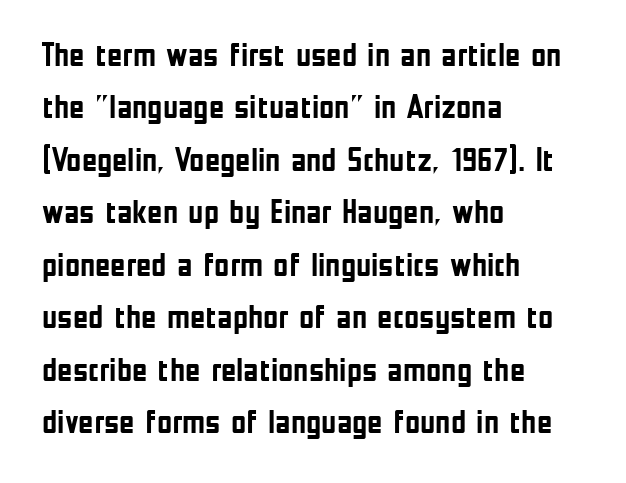
Q: Is the text bold? A: Yes.
Q: Is the text italic (slanted)? A: No, it is upright.
Q: Is the typeface a serif or a sans-serif typeface? A: Sans-serif.
Q: Is the text underlined? A: No.
Q: How is the paragraph aligned? A: Left-aligned.
Q: Is the spacing between letters normal or unusually wide? A: Normal.
Q: Is the spacing between lines tight, normal or loose? A: Normal.
Q: Width (condensed, normal, or wide)? A: Condensed.
Q: Stroke contrast? A: Low.
Q: x-height? A: Medium.
Q: Monospaced? A: No.
